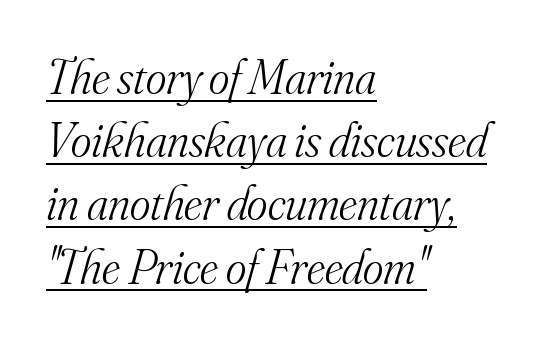
The image shows 49 px light serif type, italic (leaning right); set left-aligned, normal line spacing (1.29x), normal letter spacing, underlined; medium stroke contrast and a small x-height.
